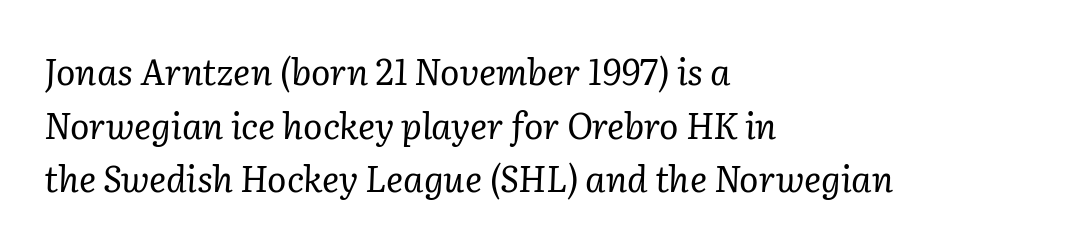
Q: Is the text bold? A: No.
Q: Is the text italic (slanted)? A: Yes, it leans right by about 2 degrees.
Q: Is the typeface a serif or a sans-serif typeface? A: Serif.
Q: Is the text underlined? A: No.
Q: How is the paragraph aligned? A: Left-aligned.
Q: Is the spacing between letters normal or unusually wide? A: Normal.
Q: Is the spacing between lines tight, normal or loose? A: Normal.
Q: Width (condensed, normal, or wide)? A: Normal.
Q: Stroke contrast? A: Low.
Q: x-height? A: Medium.
Q: Monospaced? A: No.
